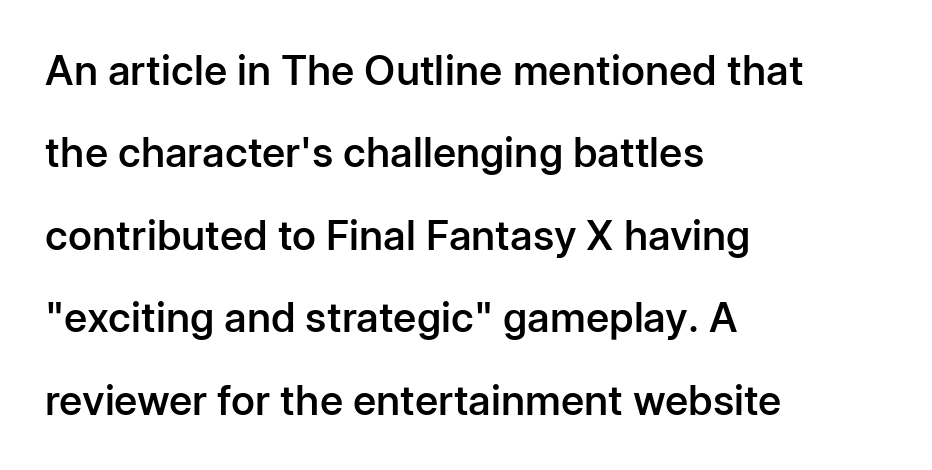
The image shows 41 px semibold sans-serif type, upright; set left-aligned, loose line spacing (2.01x), normal letter spacing, not underlined; low stroke contrast and a medium x-height.
